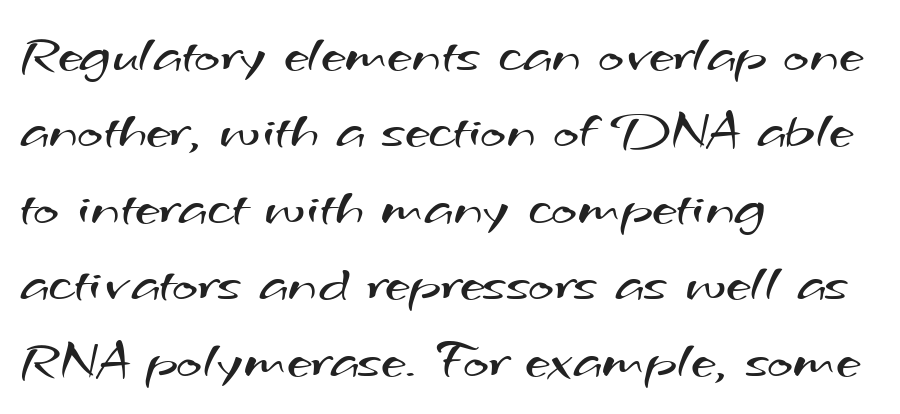
{"serif": "no", "bold": "no", "weight": "regular", "width": "wide", "stroke_contrast": "medium", "x_height": "small", "monospaced": "no", "underline": "no", "align": "left", "line_spacing": "normal", "line_spacing_ratio": 1.39, "letter_spacing": "normal", "letter_spacing_em": 0.0, "glyph_px": 55}
